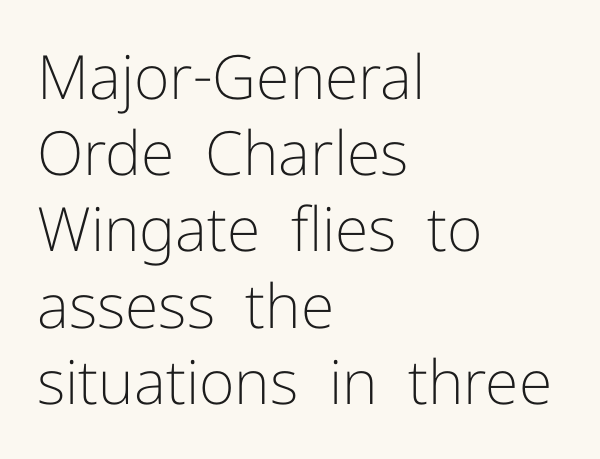
The image shows 61 px light sans-serif type, upright; set left-aligned, normal line spacing (1.25x), normal letter spacing, not underlined; low stroke contrast and a medium x-height.
